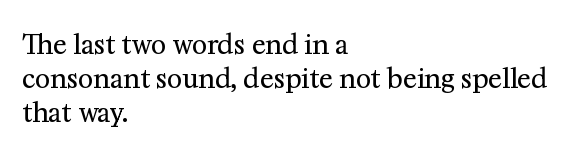
Descenders are the only things crossing below the line. All the whitespace from short lines collects on the right. Characters remain perfectly vertical along every line. The letters sit at their default tracking, neither squeezed nor spread.
